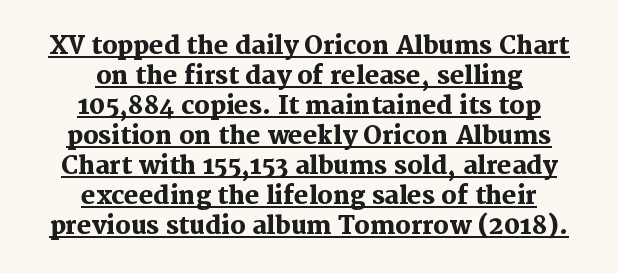
Q: Is the text bold? A: Yes.
Q: Is the text italic (slanted)? A: No, it is upright.
Q: Is the text underlined? A: Yes.
Q: How is the paragraph aligned? A: Centered.
Q: Is the spacing between letters normal or unusually wide? A: Normal.
Q: Is the spacing between lines tight, normal or loose? A: Normal.
